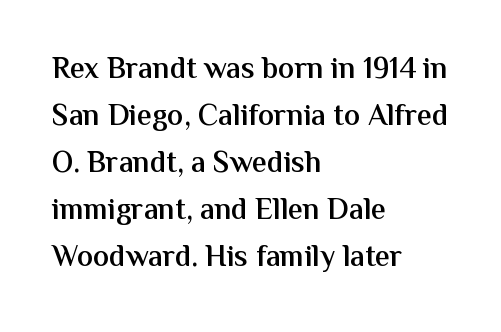
The image shows 30 px semibold sans-serif type, upright; set left-aligned, normal line spacing (1.57x), normal letter spacing, not underlined; medium stroke contrast and a medium x-height.
